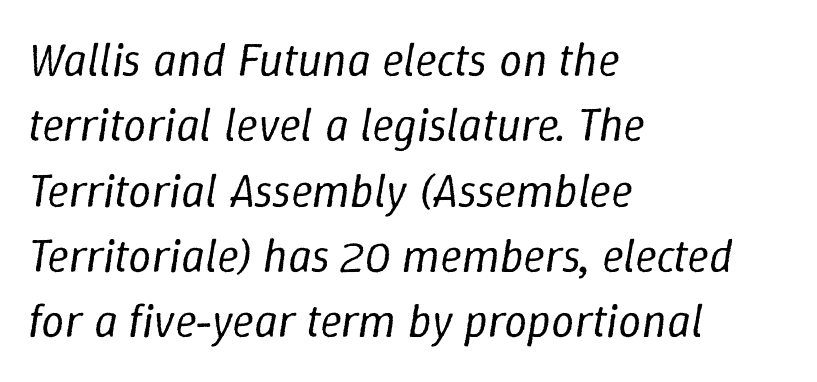
Q: Is the text bold? A: No.
Q: Is the text italic (slanted)? A: Yes, it leans right by about 9 degrees.
Q: Is the text underlined? A: No.
Q: How is the paragraph aligned? A: Left-aligned.
Q: Is the spacing between letters normal or unusually wide? A: Normal.
Q: Is the spacing between lines tight, normal or loose? A: Normal.
Q: Width (condensed, normal, or wide)? A: Normal.
Q: Stroke contrast? A: Low.
Q: x-height? A: Medium.
Q: Monospaced? A: No.
